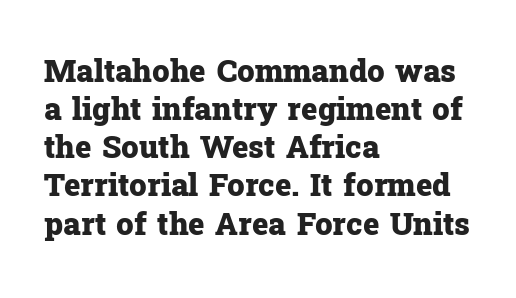
Q: Is the text bold? A: Yes.
Q: Is the text italic (slanted)? A: No, it is upright.
Q: Is the typeface a serif or a sans-serif typeface? A: Serif.
Q: Is the text underlined? A: No.
Q: How is the paragraph aligned? A: Left-aligned.
Q: Is the spacing between letters normal or unusually wide? A: Normal.
Q: Width (condensed, normal, or wide)? A: Normal.
Q: Stroke contrast? A: Low.
Q: x-height? A: Medium.
Q: Monospaced? A: No.
